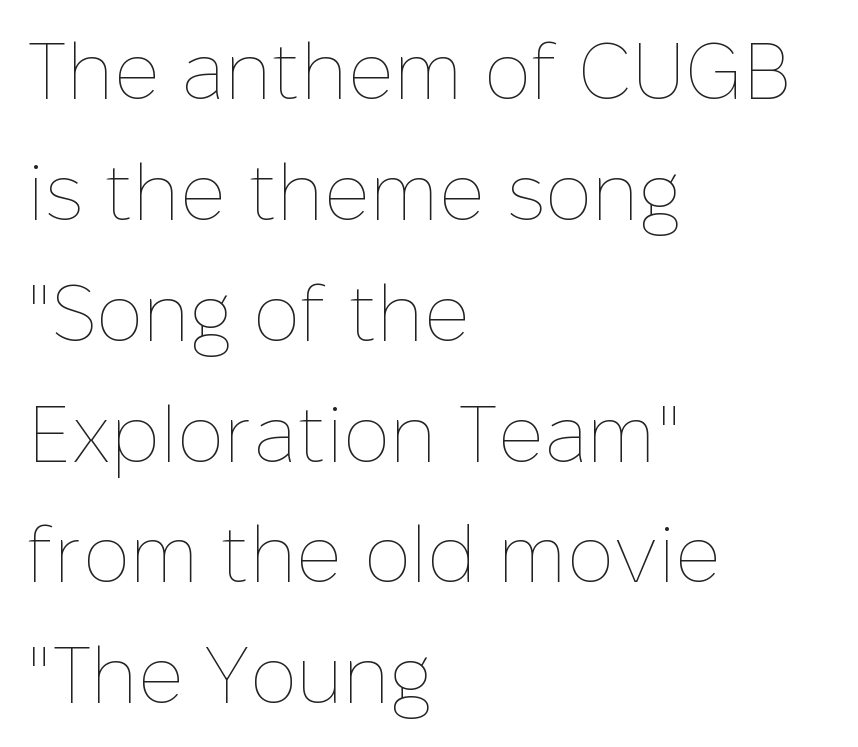
{"italic": "no", "bold": "no", "weight": "thin", "width": "normal", "stroke_contrast": "low", "x_height": "medium", "monospaced": "no", "underline": "no", "align": "left", "line_spacing": "normal", "line_spacing_ratio": 1.53, "letter_spacing": "normal", "letter_spacing_em": 0.0, "glyph_px": 79}
